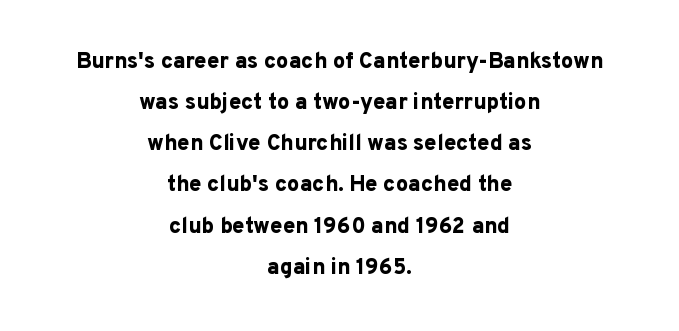
Q: Is the text bold? A: Yes.
Q: Is the text italic (slanted)? A: No, it is upright.
Q: Is the text underlined? A: No.
Q: How is the paragraph aligned? A: Centered.
Q: Is the spacing between letters normal or unusually wide? A: Normal.
